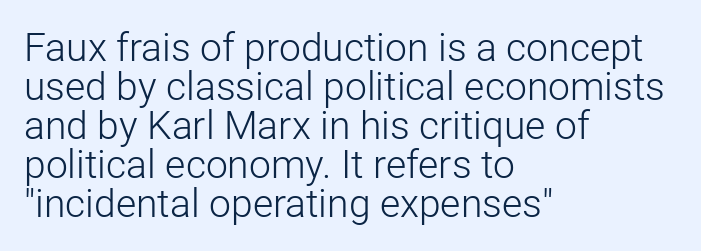
Q: Is the text bold? A: No.
Q: Is the text italic (slanted)? A: No, it is upright.
Q: Is the typeface a serif or a sans-serif typeface? A: Sans-serif.
Q: Is the text underlined? A: No.
Q: How is the paragraph aligned? A: Left-aligned.
Q: Is the spacing between letters normal or unusually wide? A: Normal.
Q: Is the spacing between lines tight, normal or loose? A: Tight.
Q: Width (condensed, normal, or wide)? A: Normal.
Q: Stroke contrast? A: Low.
Q: x-height? A: Medium.
Q: Monospaced? A: No.
